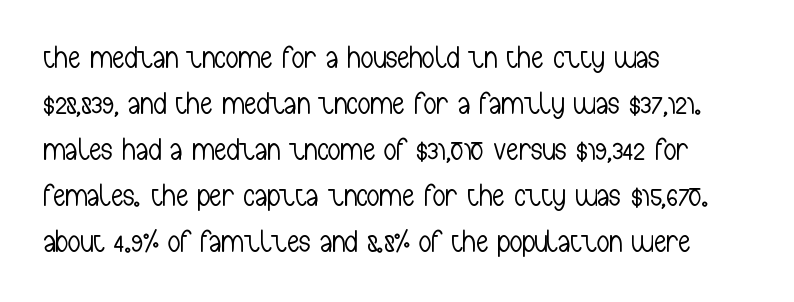
How are the letters spaced? Ordinarily, with no added tracking. The rendering shows plain stroke endings on the letterforms — a sans-serif design. The lettering holds an erect, upright posture throughout. A typesetter would call this proportional, since set widths differ per character. The space beneath each line is pristine and unruled. Honestly, the row spacing looks completely unremarkable.
